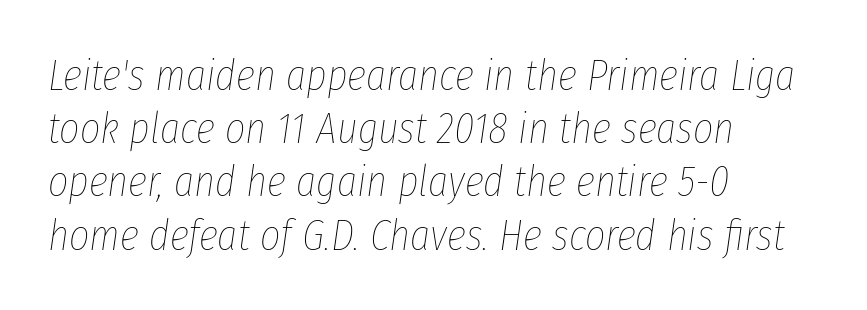
{"italic": "yes", "lean": "right", "slant_degrees": 8, "bold": "no", "weight": "thin", "width": "condensed", "stroke_contrast": "low", "x_height": "medium", "monospaced": "no", "underline": "no", "align": "left", "line_spacing_ratio": 1.21, "letter_spacing": "normal", "letter_spacing_em": 0.0, "glyph_px": 44}
